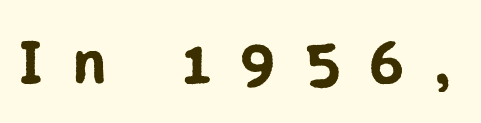
Every stem runs plumb, perpendicular to the baseline. Words appear elongated and porous because spacing is wide. The typeface chosen for these lines omits serifs. This rendering features lettering with no underline. Think of a printed novel: that variable character pitch is what you see here.
